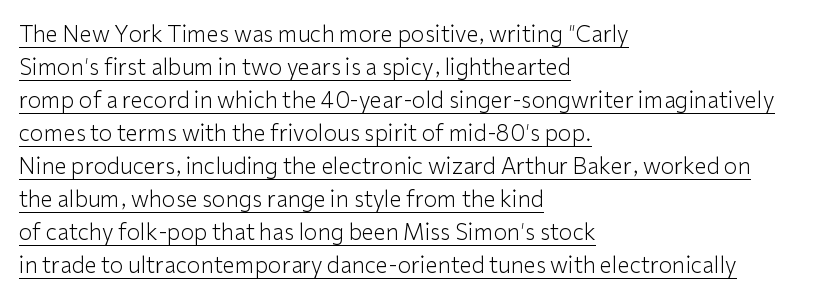
The image shows 22 px text type, upright; set left-aligned, normal line spacing (1.5x), normal letter spacing, underlined.
